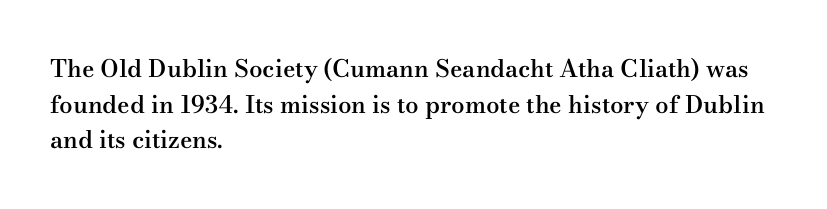
Q: Is the text bold? A: Semi-bold.
Q: Is the text italic (slanted)? A: No, it is upright.
Q: Is the text underlined? A: No.
Q: How is the paragraph aligned? A: Left-aligned.
Q: Is the spacing between letters normal or unusually wide? A: Normal.
Q: Is the spacing between lines tight, normal or loose? A: Normal.
